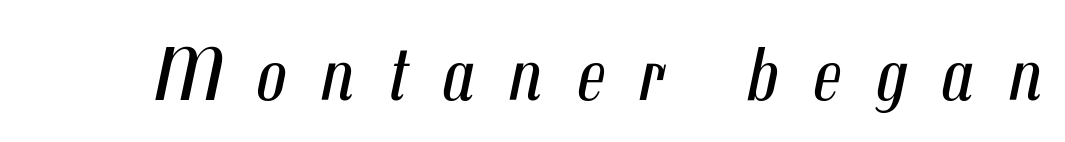
{"italic": "yes", "lean": "right", "slant_degrees": 12, "bold": "no", "weight": "regular", "width": "condensed", "stroke_contrast": "medium", "x_height": "medium", "monospaced": "no", "underline": "no", "letter_spacing": "wide", "letter_spacing_em": 0.44, "glyph_px": 76}
